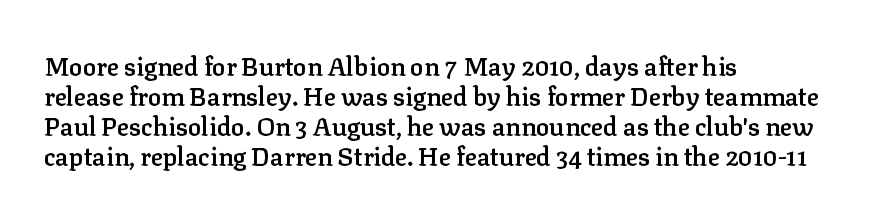
{"italic": "no", "bold": "semi", "underline": "no", "align": "left", "line_spacing_ratio": 1.2, "letter_spacing": "normal", "letter_spacing_em": 0.0, "glyph_px": 25}
